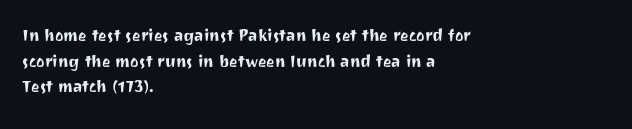
Nobody drew a line under any word here. Italic? Not at all — the glyphs are vertical. The rendering uses a moderate line-height, typical for paragraphs. You could call the tracking neutral — neither tight nor loose. This sample is left-justified, so line endings fall wherever the words run out.
